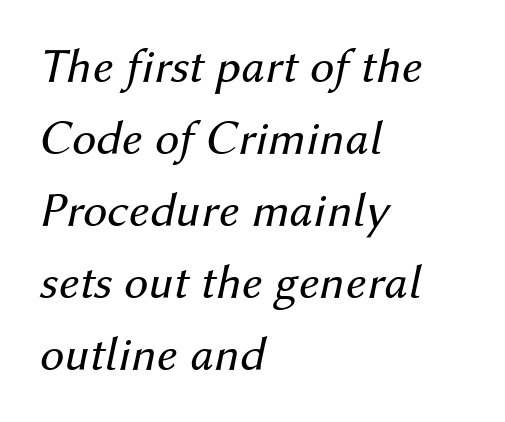
The image shows 49 px regular-weight type, italic (leaning right); set left-aligned, normal line spacing (1.47x), normal letter spacing, not underlined; medium stroke contrast and a medium x-height.
